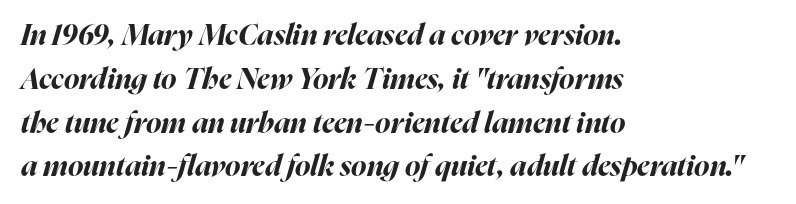
{"italic": "yes", "lean": "right", "slant_degrees": 16, "bold": "yes", "weight": "bold", "width": "normal", "stroke_contrast": "high", "x_height": "medium", "monospaced": "no", "underline": "no", "align": "left", "line_spacing": "normal", "line_spacing_ratio": 1.51, "letter_spacing": "normal", "letter_spacing_em": 0.0, "glyph_px": 29}
